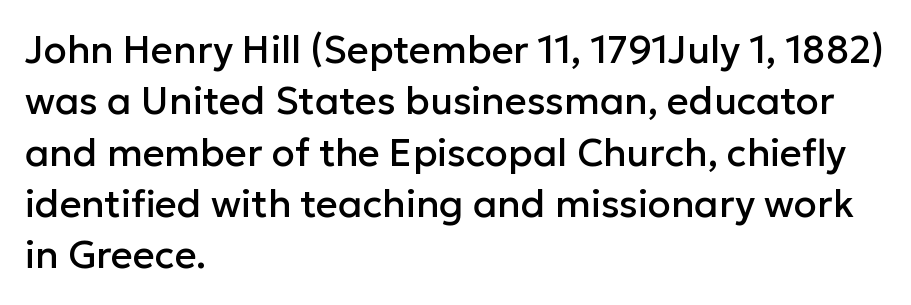
Does the leading feel generous? No, just average. Observe the absence of serifs on each vertical stroke in this sample. The lettering stays uniformly vertical, giving the passage a roman look. The paragraph has a hard left edge and a soft right edge. Plain, unruled lines of type.
